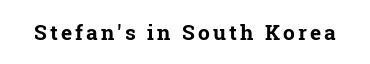
Q: Is the text bold? A: Yes.
Q: Is the text italic (slanted)? A: No, it is upright.
Q: Is the text underlined? A: No.
